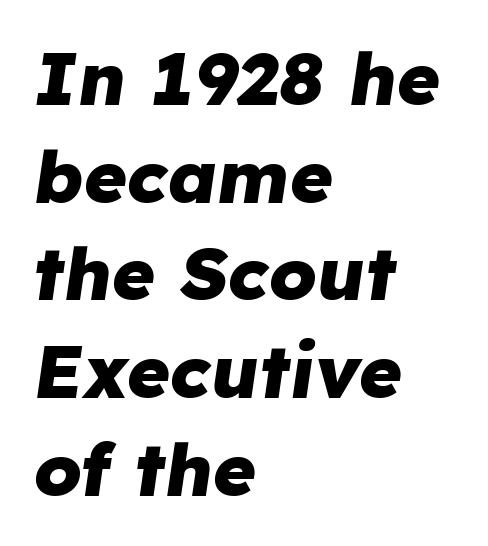
{"italic": "yes", "lean": "right", "slant_degrees": 8, "bold": "yes", "weight": "heavy", "width": "normal", "stroke_contrast": "low", "x_height": "medium", "monospaced": "no", "underline": "no", "align": "left", "line_spacing": "normal", "line_spacing_ratio": 1.32, "letter_spacing": "normal", "letter_spacing_em": 0.0, "glyph_px": 74}
